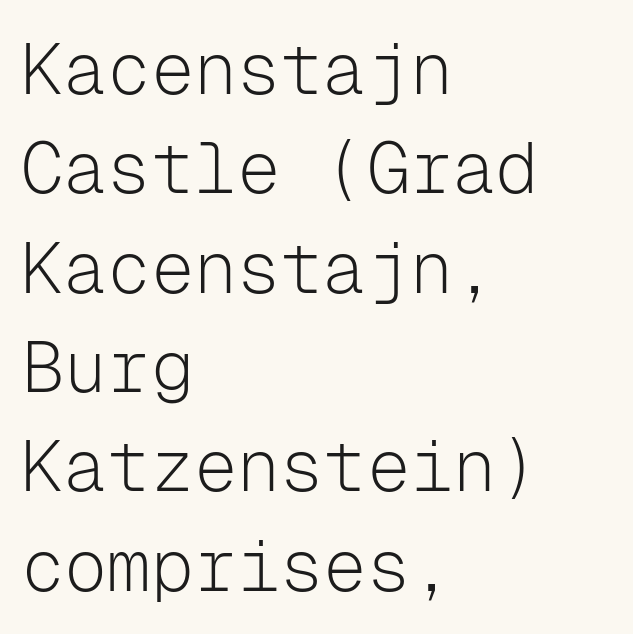
Tracking value appears to be zero — textbook default spacing. These lines sit exactly where default settings would place them. Compared with a typical body face, this is equally light or lighter still. Leftover space on each line is placed entirely after the last word. The designer went with a sans here, leaving each stem footless.
